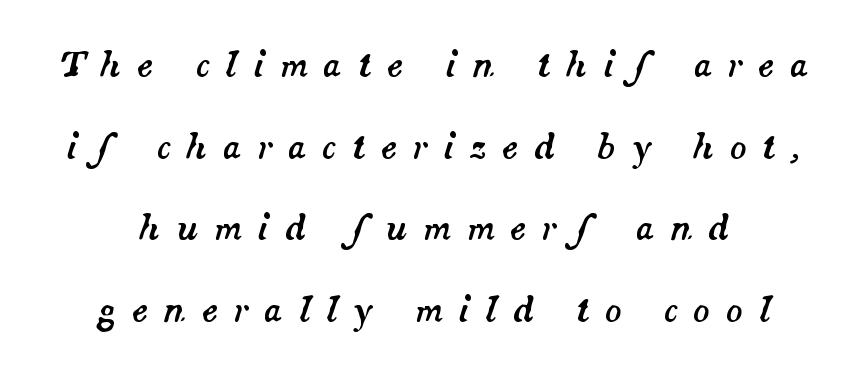
The image shows 34 px text type, italic (leaning right); set centered, loose line spacing (2.4x), unusually wide letter spacing (+0.46 em), not underlined; medium stroke contrast and a small x-height.
